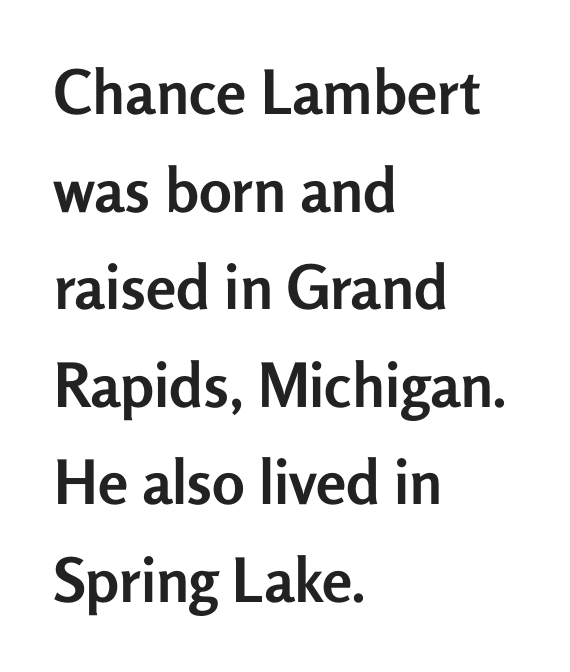
The image shows 61 px semibold sans-serif type, upright; set left-aligned, normal line spacing (1.6x), normal letter spacing, not underlined; low stroke contrast and a medium x-height.
